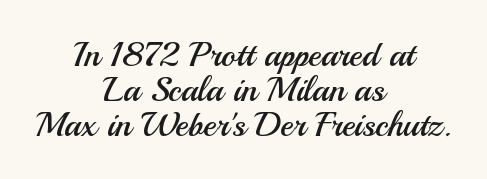
{"serif": "no", "bold": "no", "weight": "regular", "width": "normal", "stroke_contrast": "medium", "x_height": "small", "monospaced": "no", "underline": "no", "align": "center", "line_spacing": "tight", "line_spacing_ratio": 1.0, "letter_spacing": "normal", "letter_spacing_em": 0.0, "glyph_px": 35}
